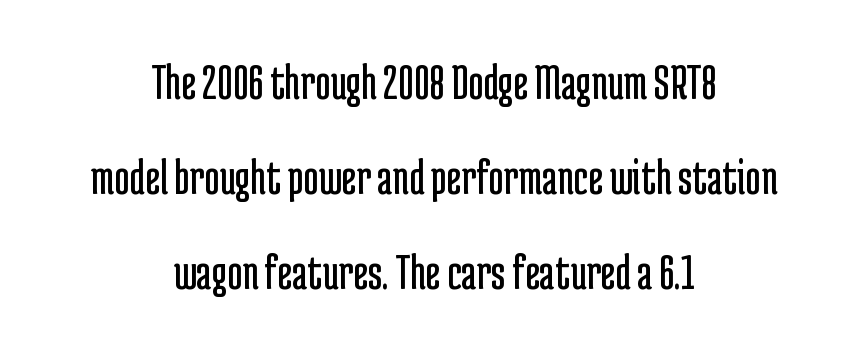
Q: Is the text bold? A: No.
Q: Is the text italic (slanted)? A: No, it is upright.
Q: Is the typeface a serif or a sans-serif typeface? A: Sans-serif.
Q: Is the text underlined? A: No.
Q: How is the paragraph aligned? A: Centered.
Q: Is the spacing between letters normal or unusually wide? A: Normal.
Q: Width (condensed, normal, or wide)? A: Condensed.
Q: Stroke contrast? A: Low.
Q: x-height? A: Medium.
Q: Monospaced? A: No.
